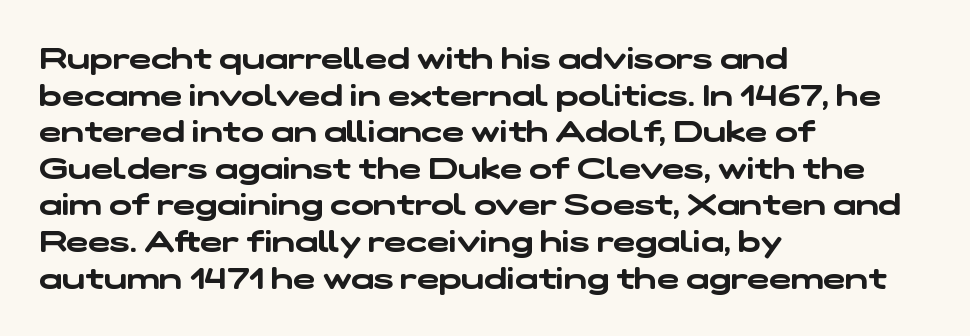
Q: Is the typeface a serif or a sans-serif typeface? A: Sans-serif.
Q: Is the text underlined? A: No.
Q: How is the paragraph aligned? A: Left-aligned.
Q: Is the spacing between letters normal or unusually wide? A: Normal.
Q: Width (condensed, normal, or wide)? A: Wide.
Q: Stroke contrast? A: Low.
Q: x-height? A: Medium.
Q: Monospaced? A: No.
